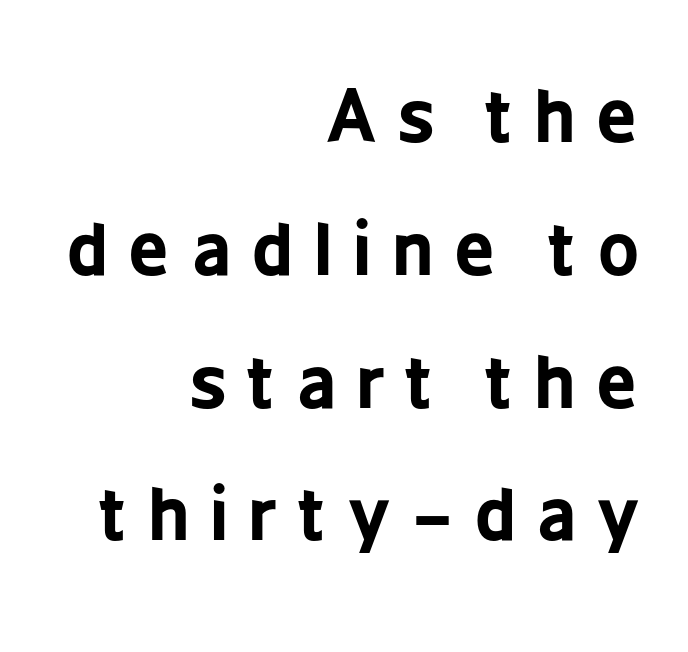
The image shows 71 px bold, condensed sans-serif type, upright; set right-aligned, line spacing 1.87x, unusually wide letter spacing (+0.3 em), not underlined; low stroke contrast and a medium x-height.
